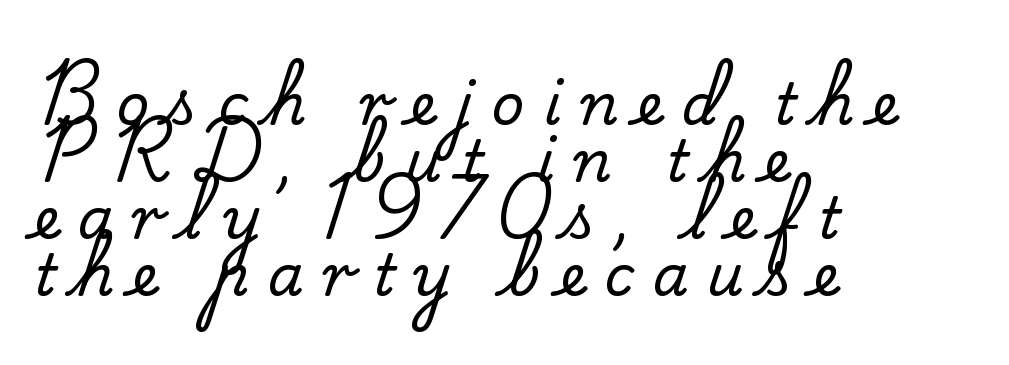
The image shows 57 px serif type; set left-aligned, tight line spacing (1.0x), unusually wide letter spacing (+0.33 em), not underlined; low stroke contrast and a small x-height.
